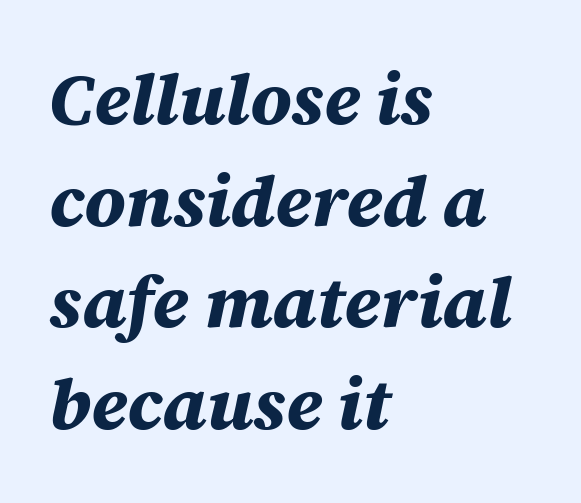
Q: Is the text bold? A: Yes.
Q: Is the text italic (slanted)? A: Yes, it leans right by about 12 degrees.
Q: Is the text underlined? A: No.
Q: How is the paragraph aligned? A: Left-aligned.
Q: Is the spacing between letters normal or unusually wide? A: Normal.
Q: Is the spacing between lines tight, normal or loose? A: Normal.
Q: Width (condensed, normal, or wide)? A: Normal.
Q: Stroke contrast? A: Medium.
Q: x-height? A: Large.
Q: Monospaced? A: No.
